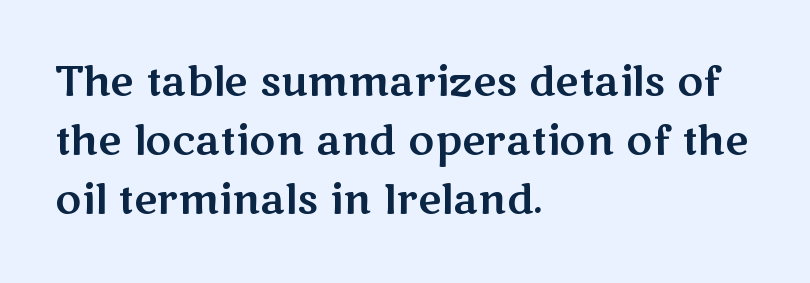
The image shows 40 px wide sans-serif type, upright; set left-aligned, normal line spacing (1.47x), normal letter spacing, not underlined; medium stroke contrast and a medium x-height.
